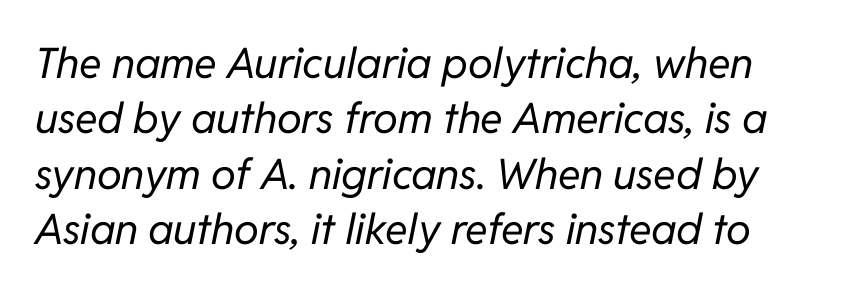
The image shows 42 px regular-weight type, italic (leaning right); set normal line spacing (1.32x), normal letter spacing, not underlined; low stroke contrast and a medium x-height.
